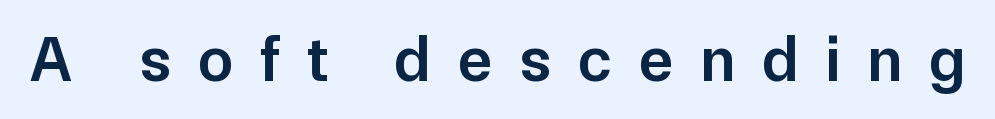
{"serif": "no", "italic": "no", "bold": "semi", "weight": "semibold", "width": "normal", "stroke_contrast": "low", "x_height": "medium", "monospaced": "no", "underline": "no", "letter_spacing": "wide", "letter_spacing_em": 0.42, "glyph_px": 64}
